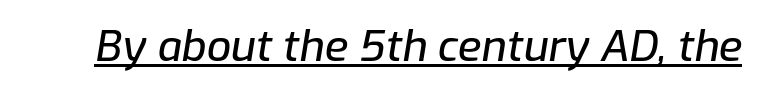
{"italic": "yes", "lean": "right", "slant_degrees": 9, "width": "normal", "stroke_contrast": "low", "x_height": "medium", "monospaced": "no", "underline": "yes", "letter_spacing": "normal", "letter_spacing_em": 0.0, "glyph_px": 43}
